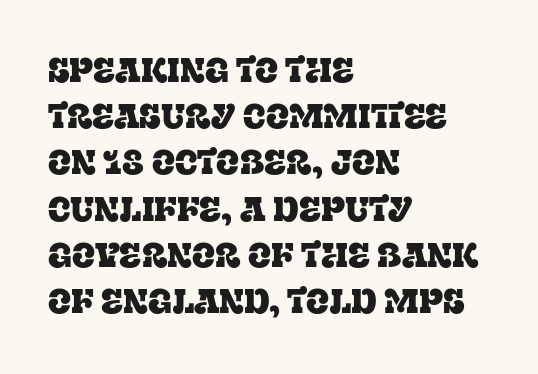
No word sits above an underline. When letters stand straight like this, we call the style roman or upright. I'd call this a serif setting — the letters wear small feet. Interline gaps are of average width in this sample. There is no visible air inserted between adjacent glyphs.
